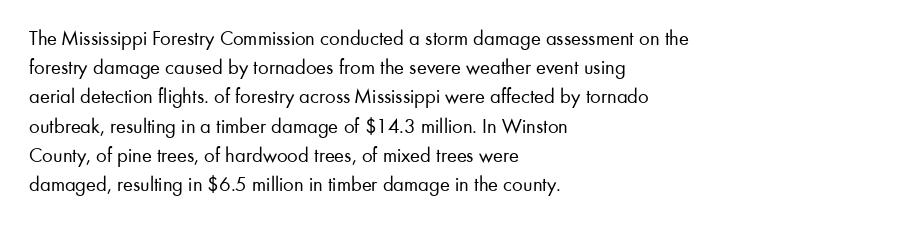
The image shows 21 px text type, upright; set left-aligned, normal line spacing (1.39x), normal letter spacing, not underlined.
